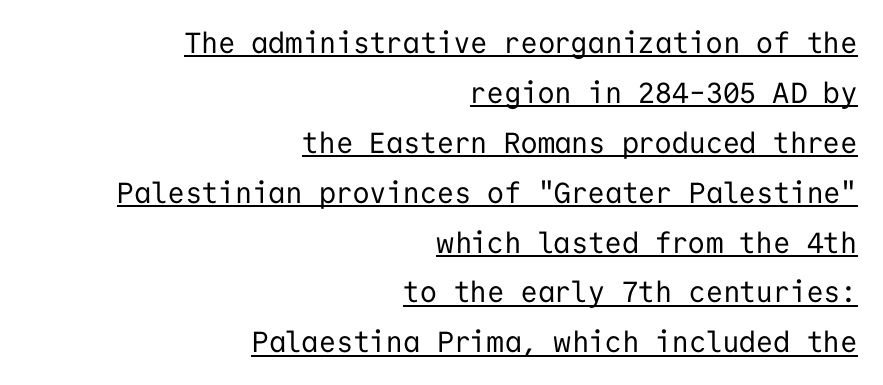
Q: Is the text bold? A: No.
Q: Is the text italic (slanted)? A: No, it is upright.
Q: Is the typeface a serif or a sans-serif typeface? A: Sans-serif.
Q: Is the text underlined? A: Yes.
Q: How is the paragraph aligned? A: Right-aligned.
Q: Is the spacing between letters normal or unusually wide? A: Normal.
Q: Width (condensed, normal, or wide)? A: Normal.
Q: Stroke contrast? A: Low.
Q: x-height? A: Medium.
Q: Monospaced? A: Yes.
